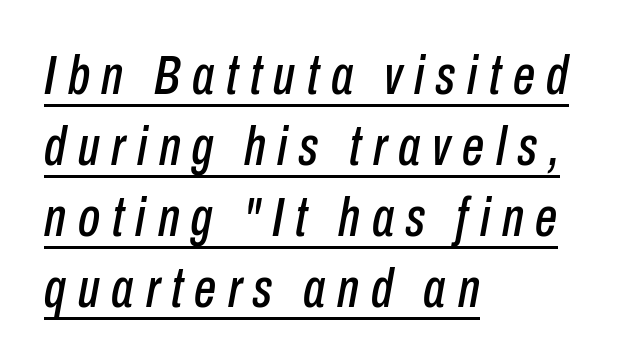
{"italic": "yes", "lean": "right", "slant_degrees": 10, "width": "condensed", "stroke_contrast": "low", "x_height": "medium", "monospaced": "no", "underline": "yes", "align": "left", "line_spacing": "normal", "line_spacing_ratio": 1.27, "letter_spacing": "wide", "letter_spacing_em": 0.21, "glyph_px": 56}
